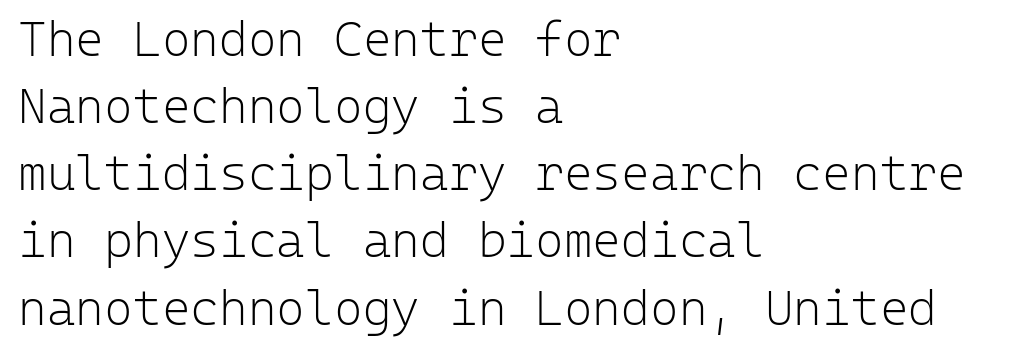
{"serif": "no", "italic": "no", "bold": "no", "weight": "light", "width": "normal", "stroke_contrast": "low", "x_height": "medium", "monospaced": "yes", "underline": "no", "align": "left", "line_spacing": "normal", "line_spacing_ratio": 1.37, "letter_spacing": "normal", "letter_spacing_em": 0.0, "glyph_px": 49}
